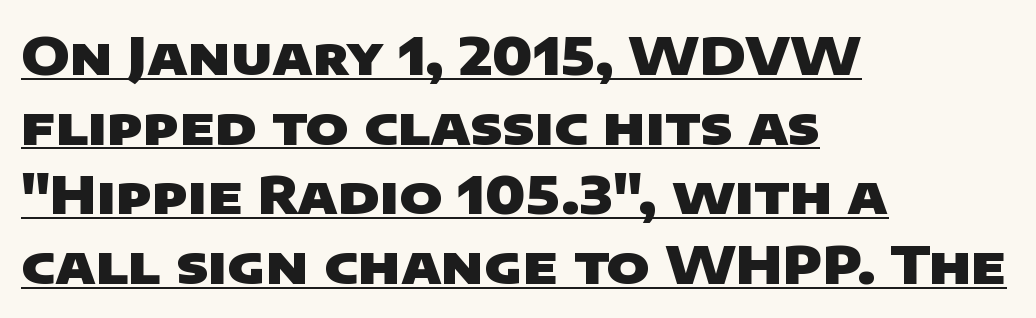
{"serif": "no", "bold": "yes", "weight": "heavy", "width": "wide", "stroke_contrast": "low", "x_height": "large", "monospaced": "no", "underline": "yes", "align": "left", "line_spacing": "normal", "line_spacing_ratio": 1.34, "letter_spacing": "normal", "letter_spacing_em": 0.0, "glyph_px": 52}
